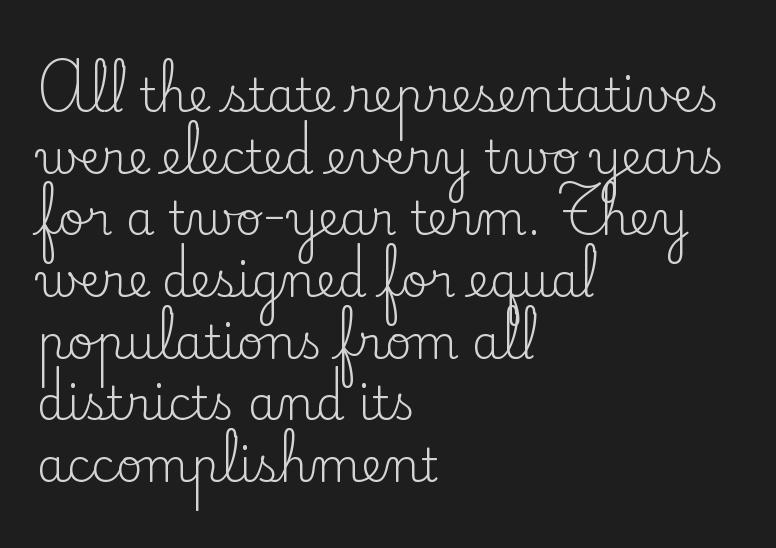
{"italic": "no", "bold": "no", "weight": "regular", "width": "normal", "stroke_contrast": "low", "x_height": "small", "monospaced": "no", "underline": "no", "align": "left", "line_spacing": "normal", "line_spacing_ratio": 1.34, "letter_spacing": "normal", "letter_spacing_em": 0.0, "glyph_px": 46}
